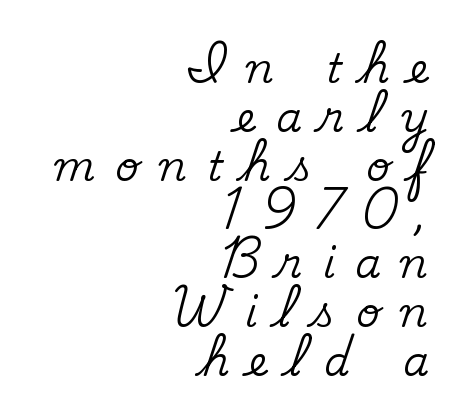
Q: Is the text italic (slanted)? A: Yes.
Q: Is the text underlined? A: No.
Q: How is the paragraph aligned? A: Right-aligned.
Q: Is the spacing between letters normal or unusually wide? A: Unusually wide.
Q: Width (condensed, normal, or wide)? A: Normal.
Q: Stroke contrast? A: Medium.
Q: x-height? A: Small.
Q: Monospaced? A: No.
